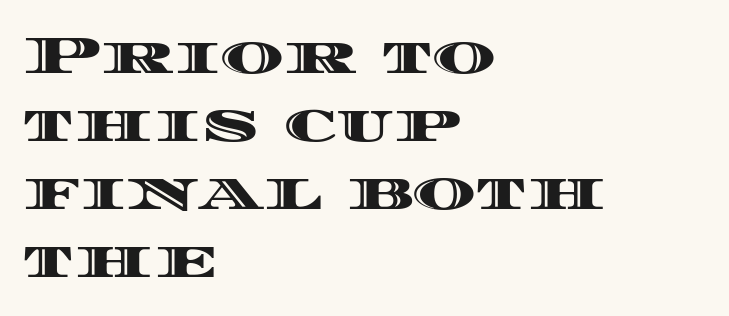
The image shows 54 px wide type, upright; set left-aligned, normal line spacing (1.26x), normal letter spacing, not underlined; a large x-height.
